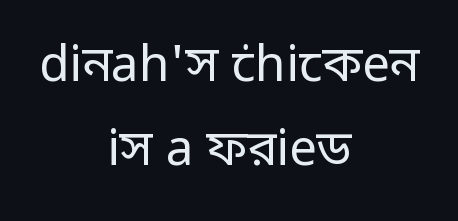
Q: Is the text bold? A: No.
Q: Is the text italic (slanted)? A: No, it is upright.
Q: Is the typeface a serif or a sans-serif typeface? A: Sans-serif.
Q: Is the text underlined? A: No.
Q: How is the paragraph aligned? A: Centered.
Q: Is the spacing between letters normal or unusually wide? A: Normal.
Q: Width (condensed, normal, or wide)? A: Normal.
Q: Stroke contrast? A: Low.
Q: x-height? A: Medium.
Q: Monospaced? A: No.
